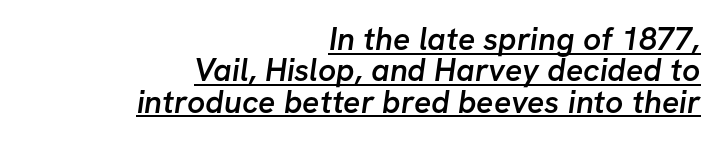
Q: Is the text bold? A: Semi-bold.
Q: Is the typeface a serif or a sans-serif typeface? A: Sans-serif.
Q: Is the text underlined? A: Yes.
Q: How is the paragraph aligned? A: Right-aligned.
Q: Is the spacing between letters normal or unusually wide? A: Normal.
Q: Is the spacing between lines tight, normal or loose? A: Tight.
Q: Width (condensed, normal, or wide)? A: Normal.
Q: Stroke contrast? A: Low.
Q: x-height? A: Medium.
Q: Monospaced? A: No.
